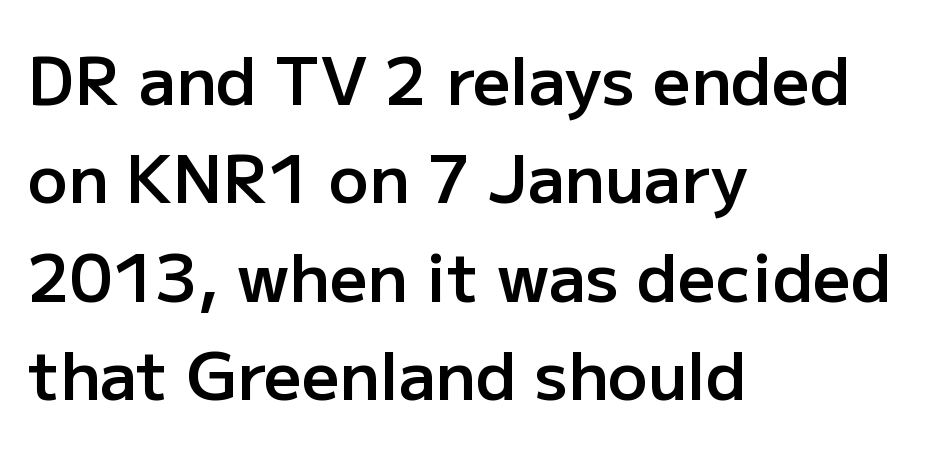
Posture: upright roman. The face used here is a sans, in the tradition of grotesques and geometrics. Moderately thickened strokes mark this as semibold type. Each letter keeps its own natural width here, so spacing adapts to shape.
